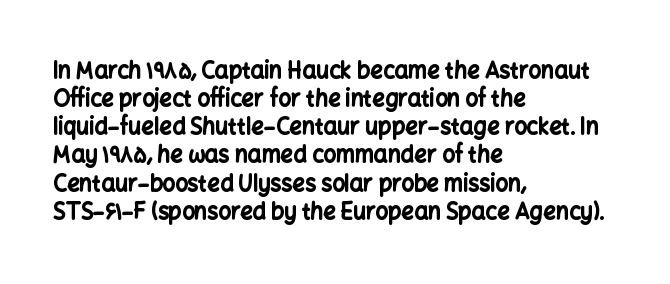
The passage is arranged the way most books set body copy — flush left. No word sits above an underline. Nobody touched the tracking dial on this one. Stroke thickness is high; the sample reads as a true bold.
